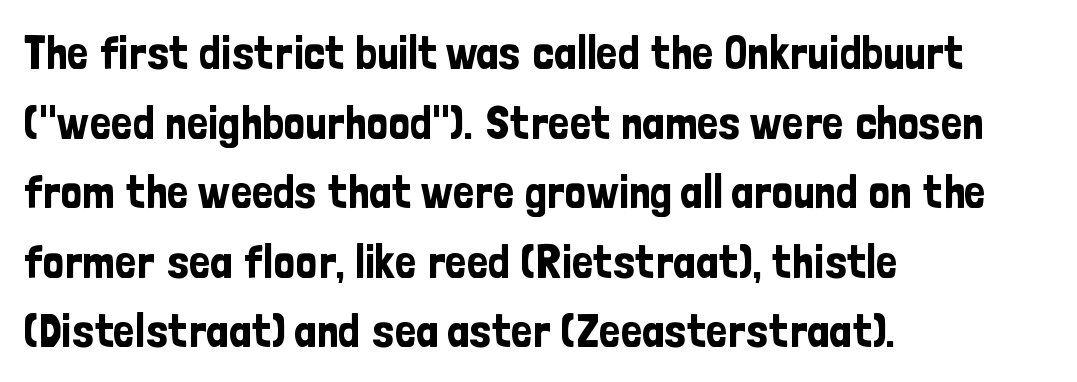
{"serif": "no", "italic": "no", "width": "condensed", "stroke_contrast": "low", "x_height": "medium", "monospaced": "no", "underline": "no", "align": "left", "line_spacing": "normal", "line_spacing_ratio": 1.48, "letter_spacing": "normal", "letter_spacing_em": 0.0, "glyph_px": 47}
